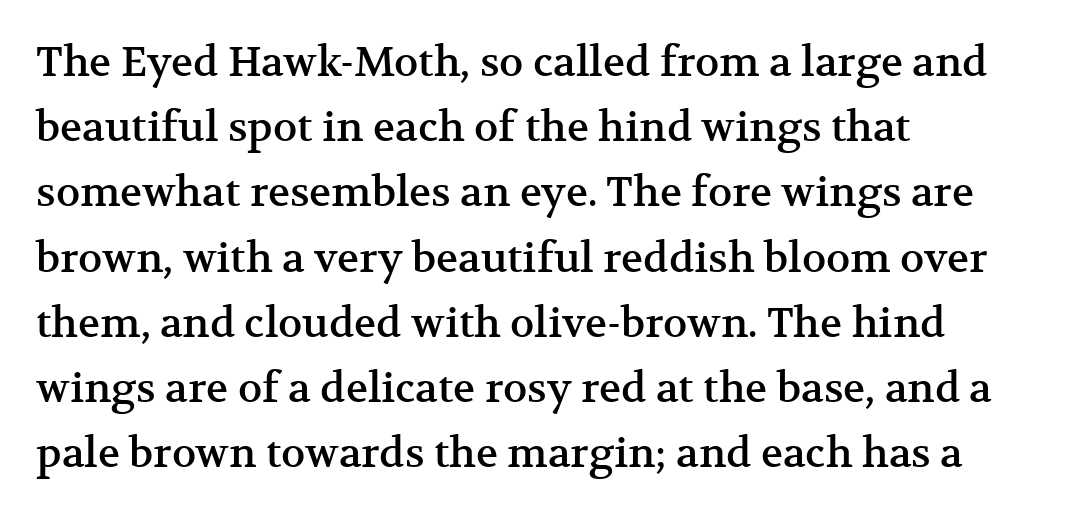
Are there feet on the stems? There are — it's a serif. The lines are quadded left. One glance says typical: line gaps are just what's usual. Only glyphs here, with clear space below each row. The font's upright variant was chosen for this text.
